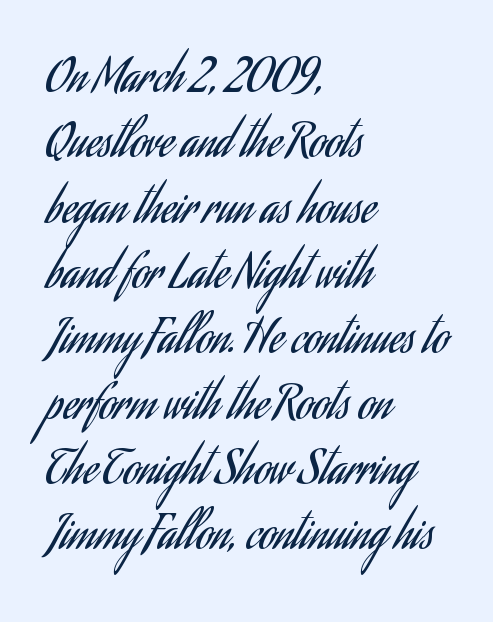
Stems and bowls with no extra thickness — not bold. The face used here is a sans, in the tradition of grotesques and geometrics. The type is set solid horizontally, with unmodified tracking. Regular leading.
